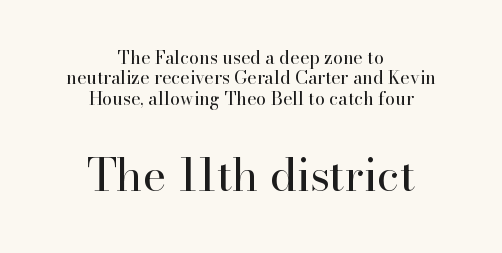
These glyphs show unthickened strokes, regular width or finer. Ordinary non-slanted type is in use. Looks like regular typesetting: each glyph gets only the width it needs. The leading is snug, giving the passage a crowded texture.
